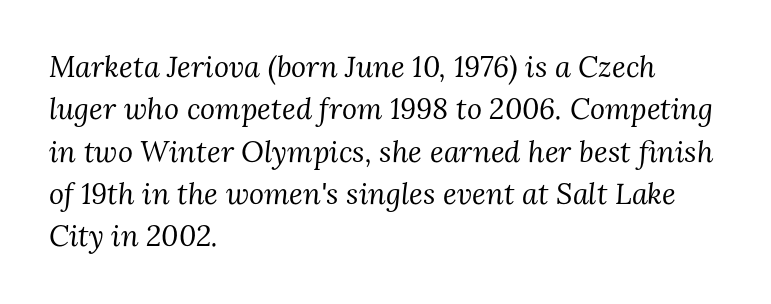
The glyphs in this specimen are seriffed. Is this a fixed-width face? No — the glyphs have proportional, varying widths. Italic: yes, the glyphs are oblique. The rendering uses a moderate line-height, typical for paragraphs. The glyphs are unaccompanied by any horizontal stroke below them.
